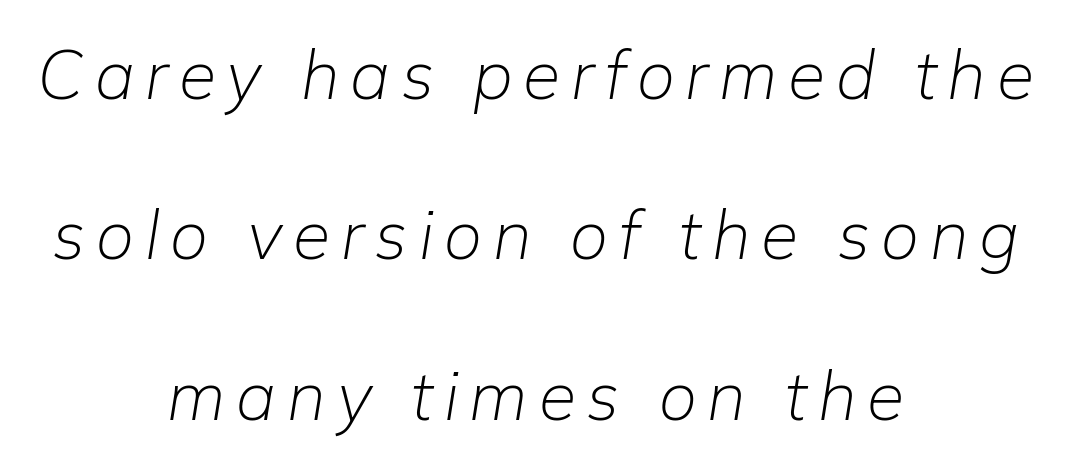
The image shows 68 px light type, italic (leaning right); set centered, loose line spacing (2.36x), not underlined; low stroke contrast and a medium x-height.
